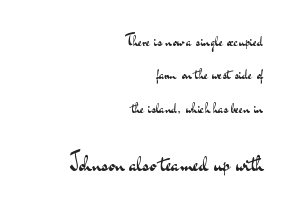
Q: Is the text bold? A: No.
Q: Is the text italic (slanted)? A: Yes.
Q: Is the text underlined? A: No.
Q: How is the paragraph aligned? A: Right-aligned.
Q: Is the spacing between letters normal or unusually wide? A: Normal.
Q: Is the spacing between lines tight, normal or loose? A: Loose.
Q: Which block of text is set in a larger size, the first (top) or the second (bottom)? A: The second (bottom) one.
